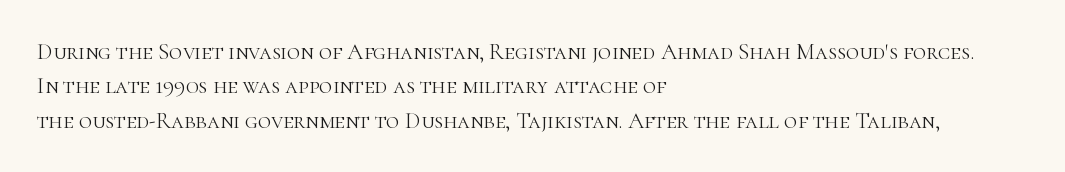
Q: Is the text bold? A: No.
Q: Is the text italic (slanted)? A: No, it is upright.
Q: Is the text underlined? A: No.
Q: How is the paragraph aligned? A: Left-aligned.
Q: Is the spacing between letters normal or unusually wide? A: Normal.
Q: Is the spacing between lines tight, normal or loose? A: Normal.
